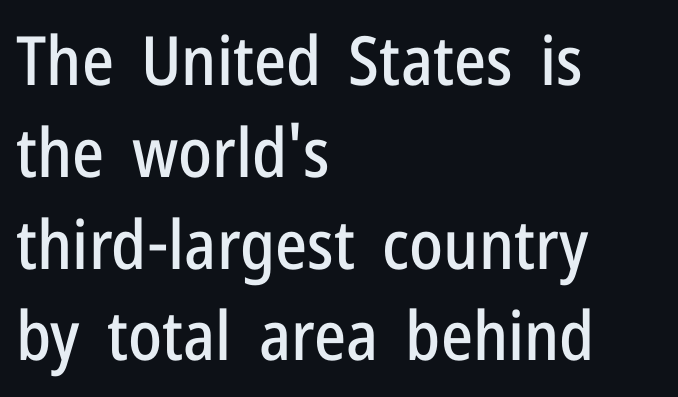
Q: Is the text italic (slanted)? A: No, it is upright.
Q: Is the typeface a serif or a sans-serif typeface? A: Sans-serif.
Q: Is the text underlined? A: No.
Q: How is the paragraph aligned? A: Left-aligned.
Q: Is the spacing between letters normal or unusually wide? A: Normal.
Q: Is the spacing between lines tight, normal or loose? A: Normal.
Q: Width (condensed, normal, or wide)? A: Condensed.
Q: Stroke contrast? A: Low.
Q: x-height? A: Medium.
Q: Monospaced? A: No.
